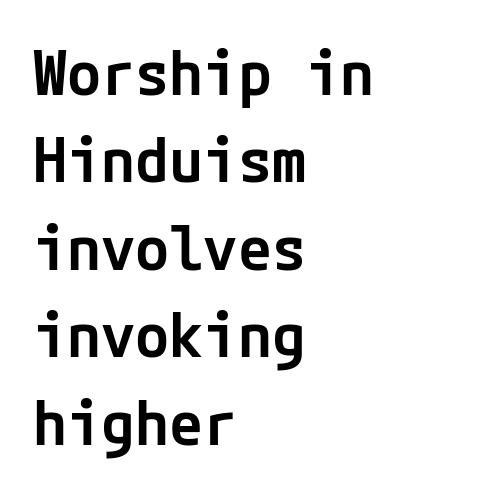
The image shows 62 px semibold sans-serif type, upright; set left-aligned, normal line spacing (1.41x), normal letter spacing, not underlined; low stroke contrast and a medium x-height.
